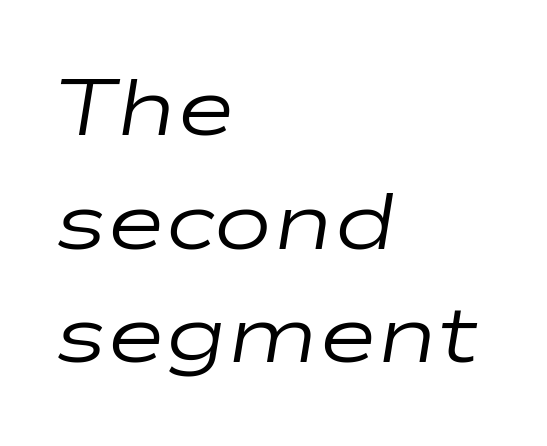
Q: Is the text bold? A: No.
Q: Is the text italic (slanted)? A: Yes, it leans right by about 9 degrees.
Q: Is the text underlined? A: No.
Q: How is the paragraph aligned? A: Left-aligned.
Q: Is the spacing between letters normal or unusually wide? A: Normal.
Q: Is the spacing between lines tight, normal or loose? A: Normal.
Q: Width (condensed, normal, or wide)? A: Wide.
Q: Stroke contrast? A: Low.
Q: x-height? A: Medium.
Q: Monospaced? A: No.
